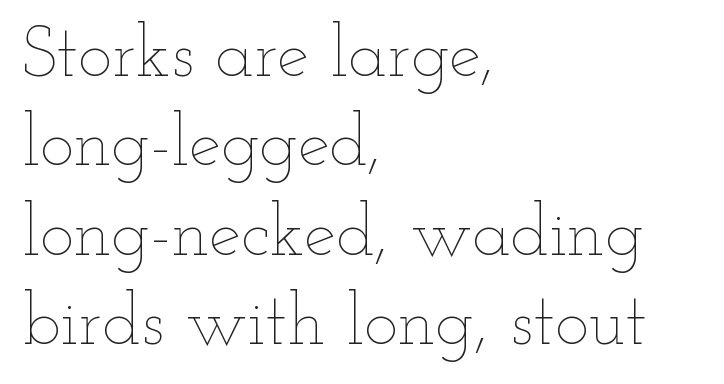
The letters advance in unequal steps, a hallmark of proportional type. Does the lettering tilt? It doesn't — this is upright. Is the block centered? No — it sits flush against the left margin. Caption: face not bold, strokes unweighted. What stands out about the letter spacing? Nothing — it is the standard amount.
